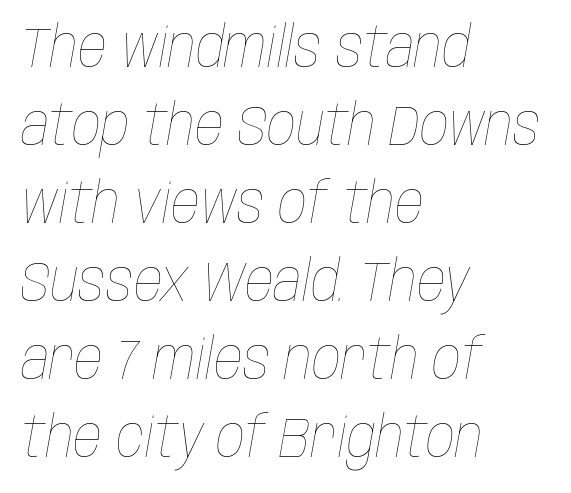
{"italic": "yes", "lean": "right", "slant_degrees": 10, "bold": "no", "weight": "thin", "width": "condensed", "stroke_contrast": "low", "x_height": "large", "monospaced": "no", "underline": "no", "align": "left", "line_spacing": "normal", "line_spacing_ratio": 1.37, "letter_spacing": "normal", "letter_spacing_em": 0.0, "glyph_px": 57}
